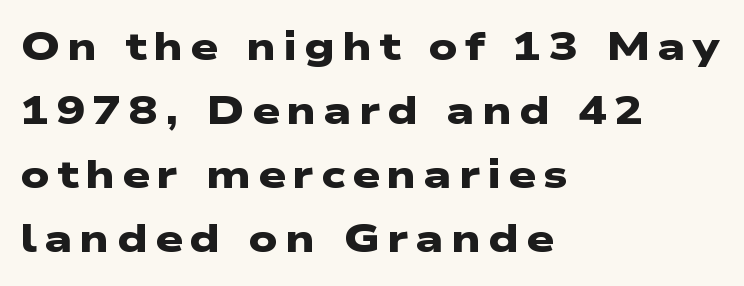
This sample keeps an unexceptional amount of space between lines. You could not count columns in this text — the font is proportionally spaced. This rendering features lettering with no underline. The rag falls on the right side of this text block.
